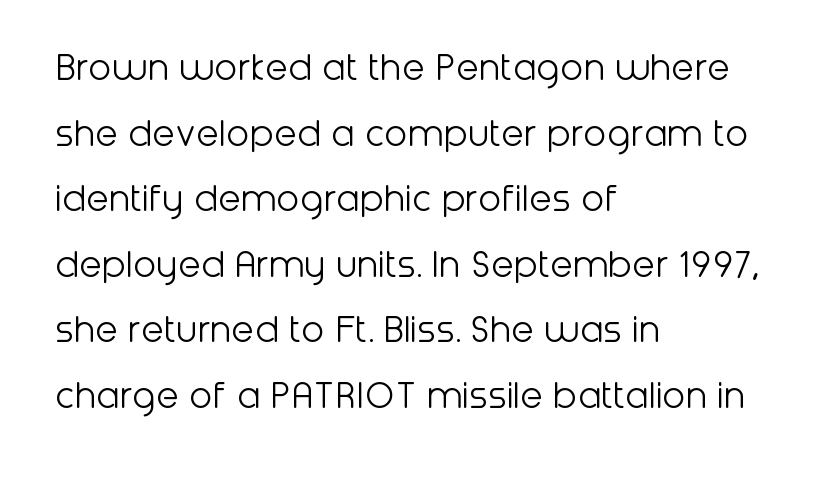
Q: Is the text bold? A: No.
Q: Is the text italic (slanted)? A: No, it is upright.
Q: Is the typeface a serif or a sans-serif typeface? A: Sans-serif.
Q: Is the text underlined? A: No.
Q: How is the paragraph aligned? A: Left-aligned.
Q: Is the spacing between letters normal or unusually wide? A: Normal.
Q: Is the spacing between lines tight, normal or loose? A: Normal.
Q: Width (condensed, normal, or wide)? A: Normal.
Q: Stroke contrast? A: Low.
Q: x-height? A: Medium.
Q: Monospaced? A: No.
